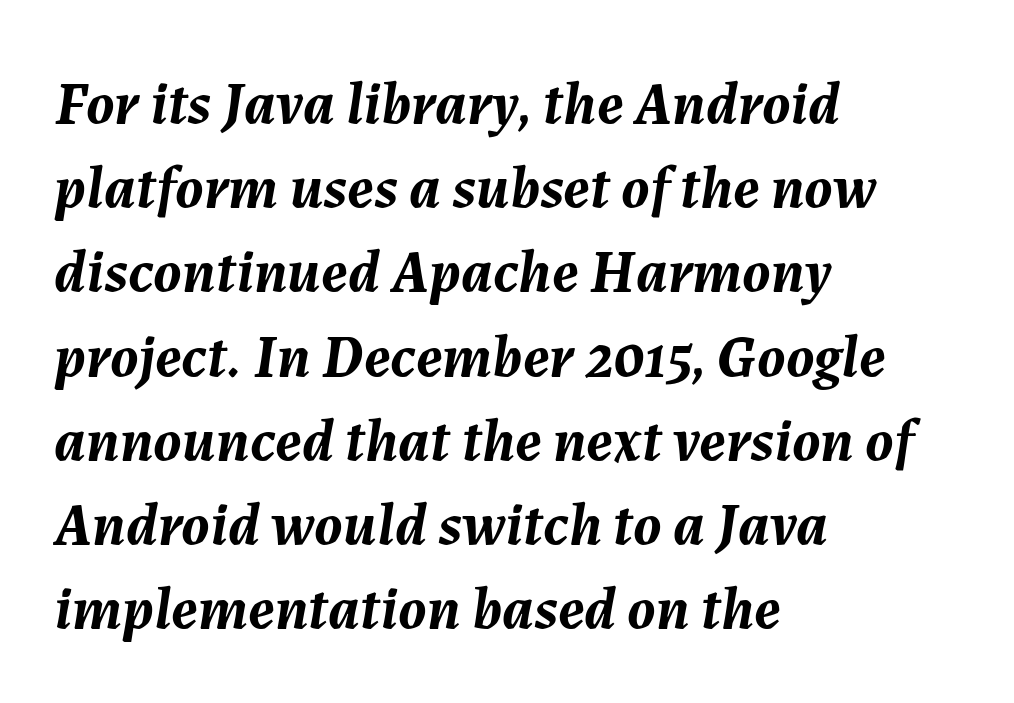
Q: Is the text bold? A: Yes.
Q: Is the text italic (slanted)? A: Yes, it leans right by about 7 degrees.
Q: Is the text underlined? A: No.
Q: How is the paragraph aligned? A: Left-aligned.
Q: Is the spacing between letters normal or unusually wide? A: Normal.
Q: Is the spacing between lines tight, normal or loose? A: Normal.
Q: Width (condensed, normal, or wide)? A: Normal.
Q: Stroke contrast? A: Medium.
Q: x-height? A: Medium.
Q: Monospaced? A: No.
